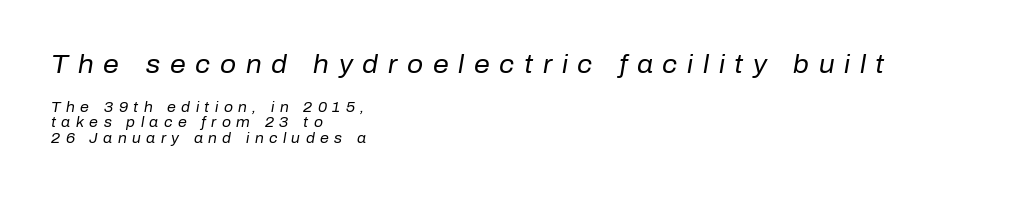
{"italic": "yes", "lean": "right", "slant_degrees": 10, "bold": "no", "underline": "no", "align": "left", "line_spacing": "tight", "line_spacing_ratio": 1.11, "letter_spacing": "wide", "letter_spacing_em": 0.39, "larger_block": "first", "size_ratio": 1.79, "glyph_px": 25}
